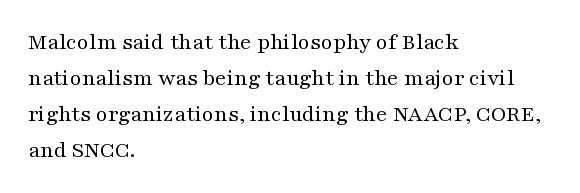
The foot of each line stays bare and open. It's the straight-up-and-down kind of type. The gaps between neighbouring characters are ordinary and unremarkable. A normal amount of white space separates one row of letters from the next. Typeset ragged right — the left edge is the straight one. Is the stroke heavy? The answer is a plain regular-or-lighter.
